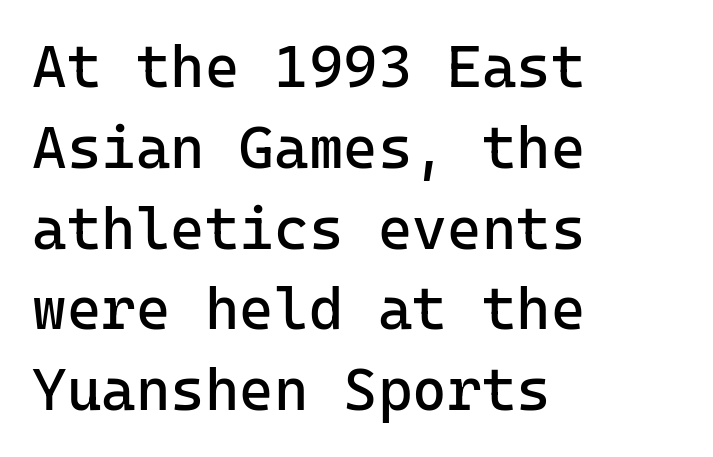
{"serif": "no", "italic": "no", "bold": "no", "weight": "regular", "width": "normal", "stroke_contrast": "low", "x_height": "medium", "monospaced": "yes", "underline": "no", "align": "left", "line_spacing": "normal", "line_spacing_ratio": 1.37, "letter_spacing": "normal", "letter_spacing_em": 0.0, "glyph_px": 59}
